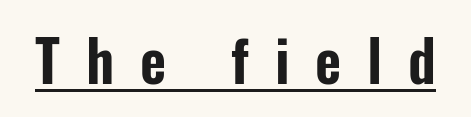
The image shows 57 px condensed sans-serif type, upright; set unusually wide letter spacing (+0.45 em), underlined; low stroke contrast and a medium x-height.
